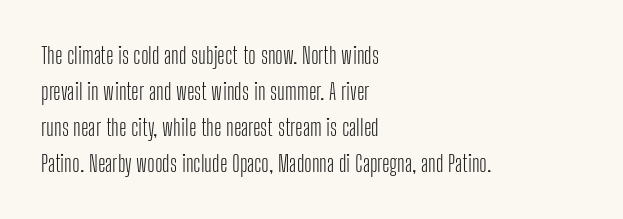
{"italic": "no", "bold": "no", "underline": "no", "align": "left", "line_spacing": "normal", "line_spacing_ratio": 1.57, "letter_spacing": "normal", "letter_spacing_em": 0.0, "glyph_px": 23}
